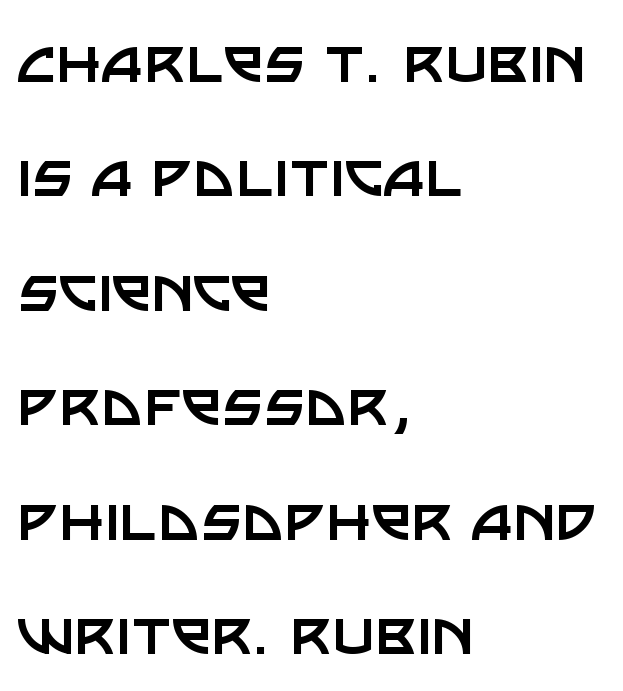
Q: Is the text bold? A: No.
Q: Is the text italic (slanted)? A: No, it is upright.
Q: Is the typeface a serif or a sans-serif typeface? A: Sans-serif.
Q: Is the text underlined? A: No.
Q: How is the paragraph aligned? A: Left-aligned.
Q: Is the spacing between letters normal or unusually wide? A: Normal.
Q: Is the spacing between lines tight, normal or loose? A: Normal.
Q: Width (condensed, normal, or wide)? A: Normal.
Q: Stroke contrast? A: Low.
Q: x-height? A: Large.
Q: Monospaced? A: No.
